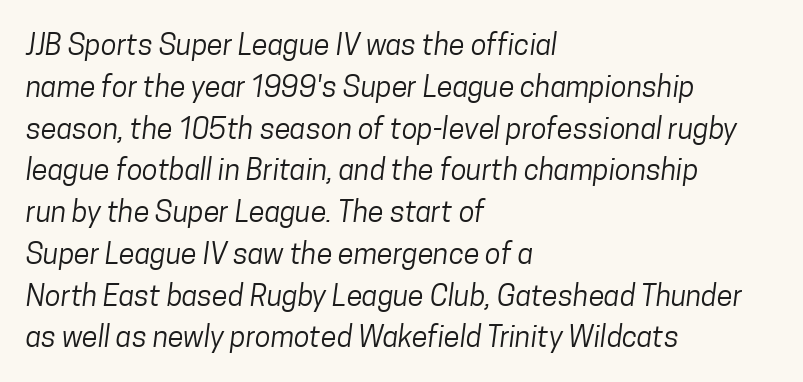
Reading down the block, your eye returns to a fixed left position each line. Do the characters align in a grid? No, the font is proportional. This block has exactly the height ordinary leading produces. The passage shown is not bold in any degree.
